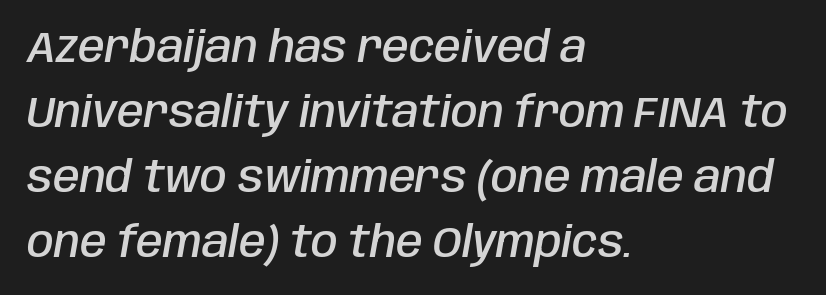
{"italic": "yes", "lean": "right", "slant_degrees": 10, "bold": "semi", "weight": "semibold", "width": "condensed", "stroke_contrast": "low", "x_height": "large", "monospaced": "no", "underline": "no", "align": "left", "line_spacing": "normal", "line_spacing_ratio": 1.51, "letter_spacing": "normal", "letter_spacing_em": 0.0, "glyph_px": 43}
